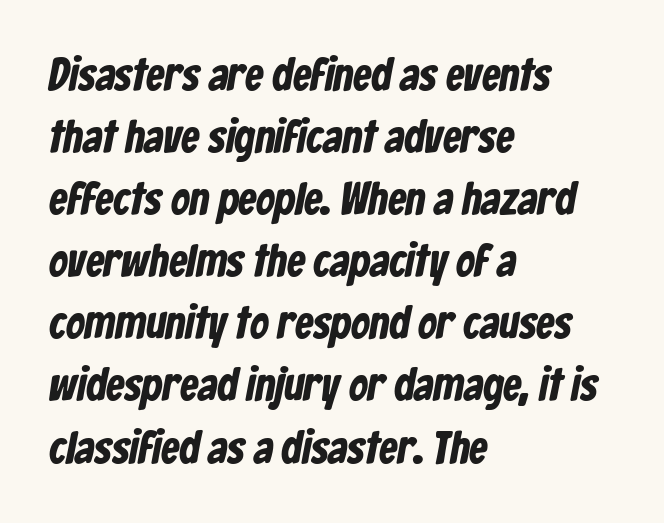
The image shows 46 px bold, condensed sans-serif type; set left-aligned, normal line spacing (1.35x), normal letter spacing, not underlined; low stroke contrast and a medium x-height.
